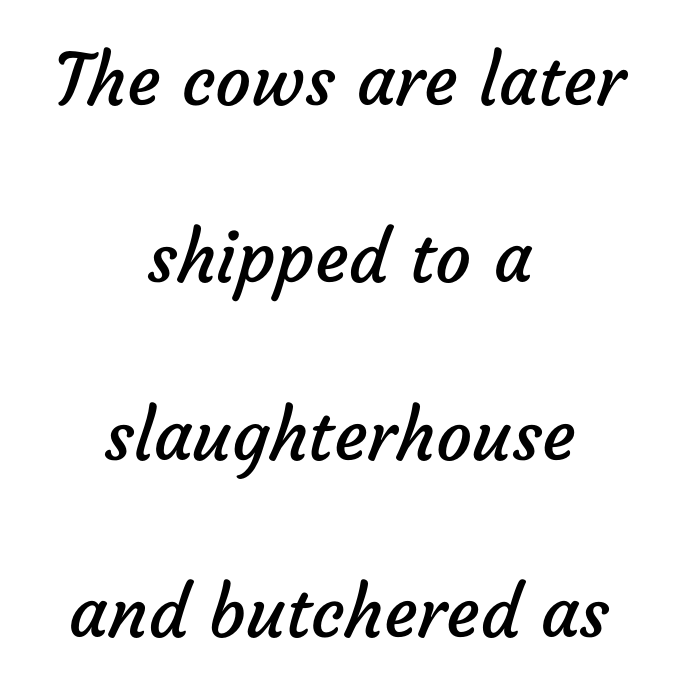
{"serif": "no", "bold": "no", "weight": "regular", "width": "normal", "stroke_contrast": "low", "x_height": "medium", "monospaced": "no", "underline": "no", "align": "center", "line_spacing": "loose", "line_spacing_ratio": 2.5, "letter_spacing": "normal", "letter_spacing_em": 0.0, "glyph_px": 71}
